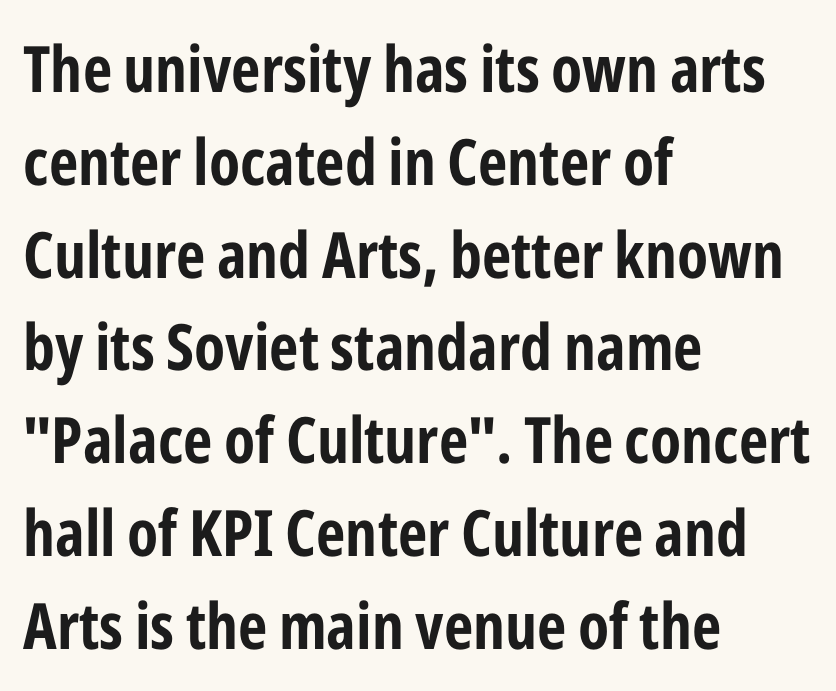
These lines keep a tight, regular rhythm from letter to letter. The rendering uses natural spacing where letterforms have individual widths. Summary of vertical rhythm: regular, with standard interline spacing. Has an underline been added? It has not.
